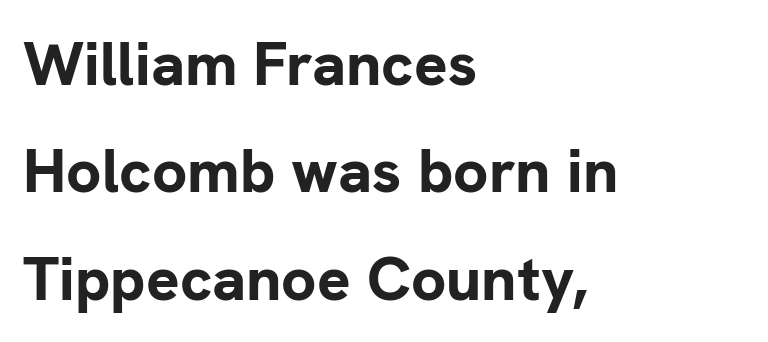
The image shows 62 px bold sans-serif type, upright; set left-aligned, line spacing 1.73x, normal letter spacing, not underlined; low stroke contrast and a medium x-height.
